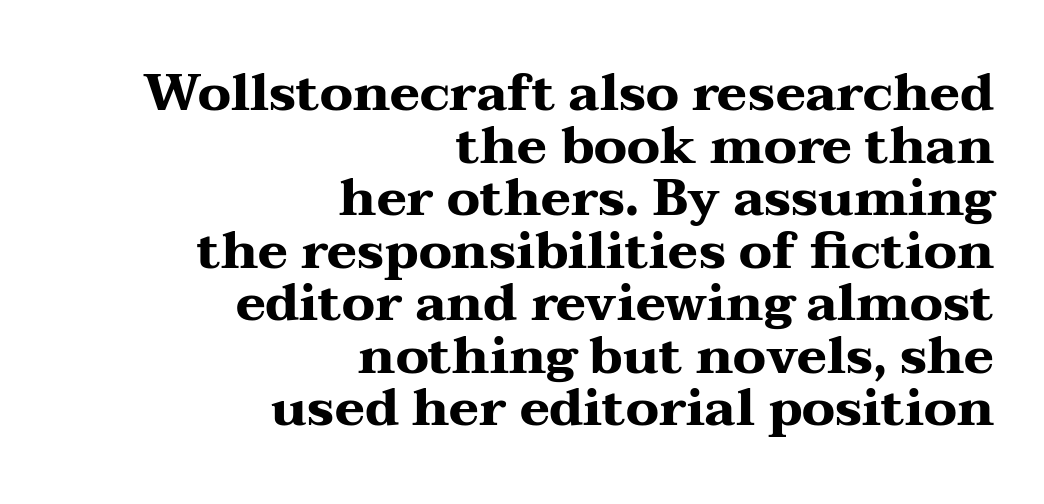
{"serif": "yes", "italic": "no", "bold": "yes", "weight": "heavy", "width": "wide", "stroke_contrast": "medium", "x_height": "medium", "monospaced": "no", "underline": "no", "align": "right", "line_spacing": "tight", "line_spacing_ratio": 1.03, "letter_spacing": "normal", "letter_spacing_em": 0.0, "glyph_px": 51}
